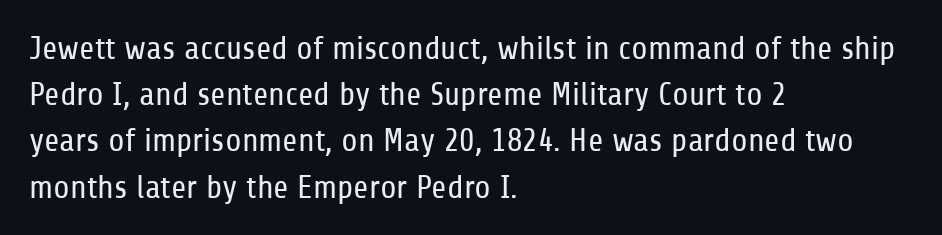
The image shows 33 px regular-weight, condensed sans-serif type, upright; set left-aligned, normal line spacing (1.4x), normal letter spacing, not underlined; low stroke contrast and a medium x-height.
